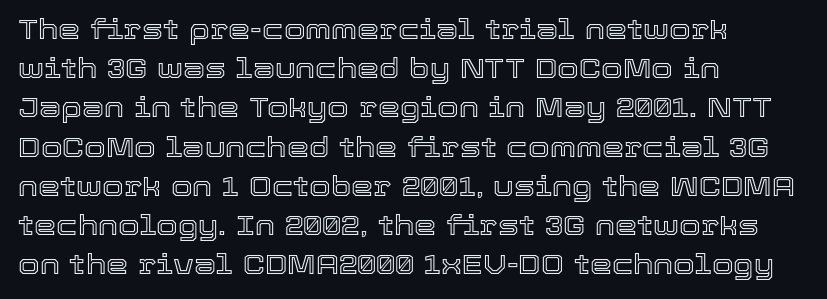
The text block is weighted toward the left margin, trailing off unevenly rightward. Italic: no, the glyphs are upright roman. Note the varied advance widths — an 'i' is clearly narrower than an 'm'. The rendering keeps characters at their native spacing.
